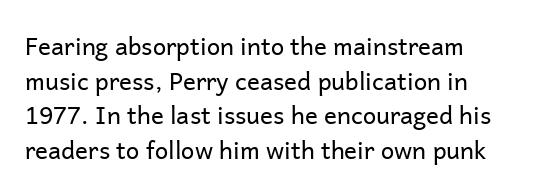
The image shows 24 px text type, upright; set left-aligned, normal line spacing (1.44x), normal letter spacing, not underlined.
